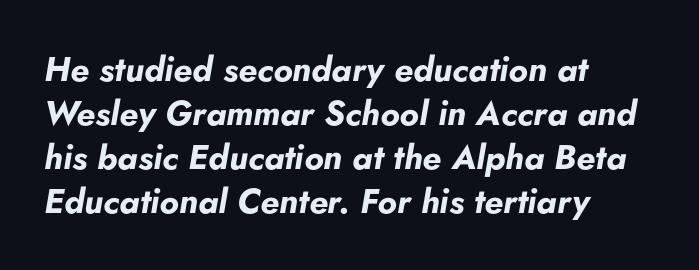
Q: Is the text bold? A: Yes.
Q: Is the text italic (slanted)? A: Yes, it leans right by about 5 degrees.
Q: Is the text underlined? A: No.
Q: How is the paragraph aligned? A: Left-aligned.
Q: Is the spacing between letters normal or unusually wide? A: Normal.
Q: Is the spacing between lines tight, normal or loose? A: Normal.
Q: Width (condensed, normal, or wide)? A: Normal.
Q: Stroke contrast? A: Low.
Q: x-height? A: Small.
Q: Monospaced? A: No.
